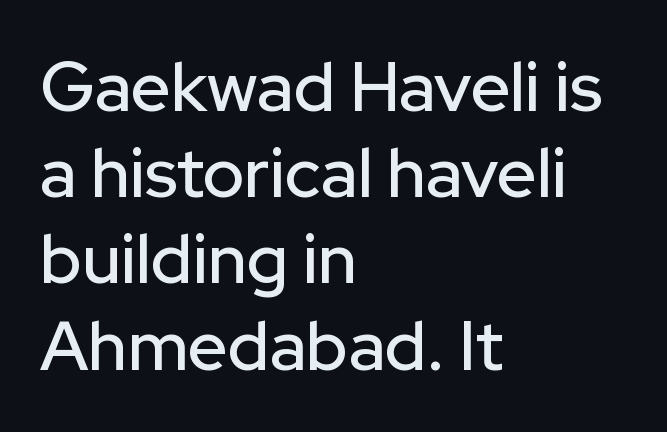
Each letter's strokes conclude bluntly, with no projecting serifs. The leading is moderate, giving the passage an even texture. Horizontally, the lines are justified to the leading edge only. The passage shown has conventional tracking throughout. Looks like regular typesetting: each glyph gets only the width it needs. Vertical strokes here are truly vertical.
